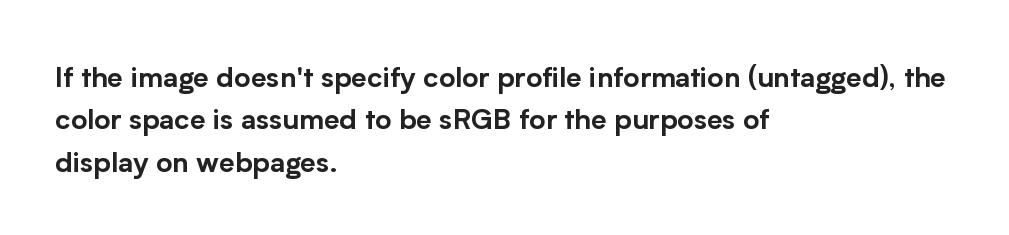
The image shows 28 px sans-serif type, upright; set left-aligned, normal line spacing (1.51x), normal letter spacing, not underlined; low stroke contrast and a medium x-height.
